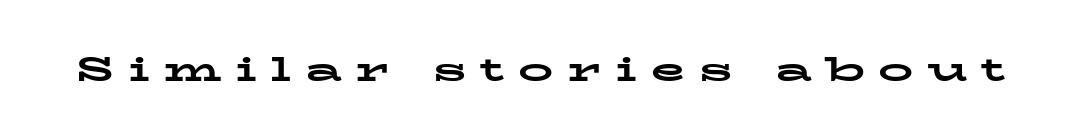
{"serif": "yes", "italic": "no", "bold": "yes", "weight": "bold", "width": "wide", "stroke_contrast": "low", "x_height": "medium", "monospaced": "no", "underline": "no", "letter_spacing": "wide", "letter_spacing_em": 0.39, "glyph_px": 35}
